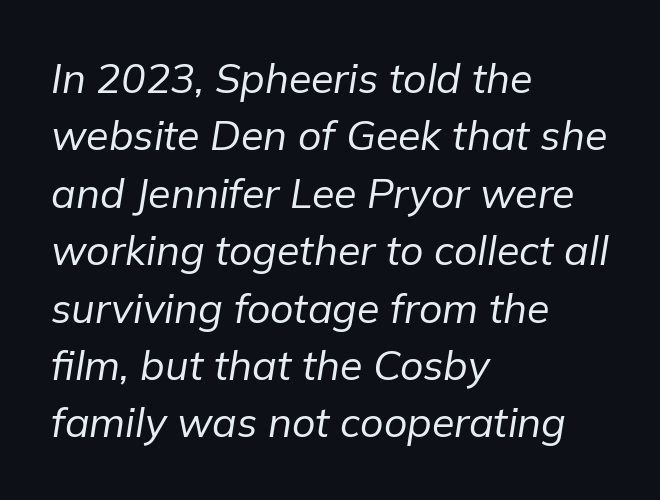
The image shows 41 px regular-weight type, italic (leaning right); set left-aligned, normal line spacing (1.4x), normal letter spacing, not underlined; low stroke contrast and a medium x-height.
